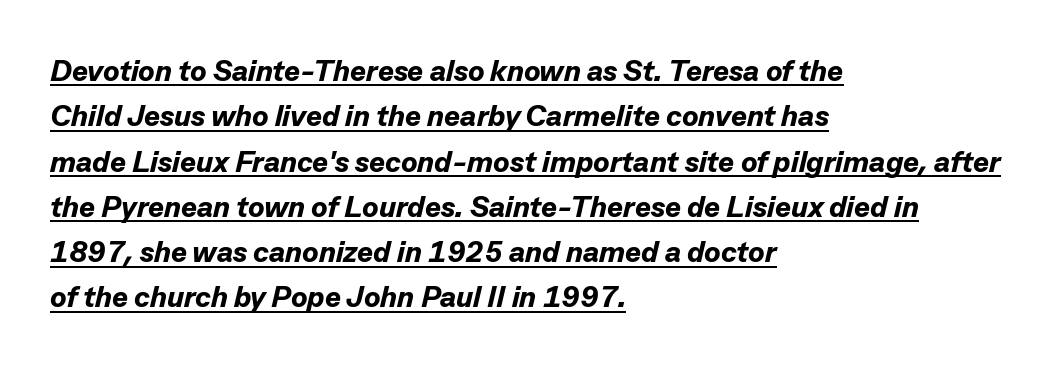
The image shows 30 px bold type, italic (leaning right); set left-aligned, normal line spacing (1.51x), normal letter spacing, underlined; low stroke contrast and a medium x-height.
